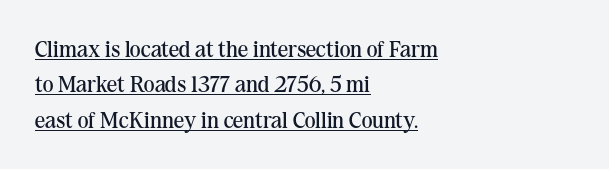
Q: Is the text bold? A: No.
Q: Is the text italic (slanted)? A: No, it is upright.
Q: Is the text underlined? A: Yes.
Q: How is the paragraph aligned? A: Left-aligned.
Q: Is the spacing between letters normal or unusually wide? A: Normal.
Q: Is the spacing between lines tight, normal or loose? A: Normal.
